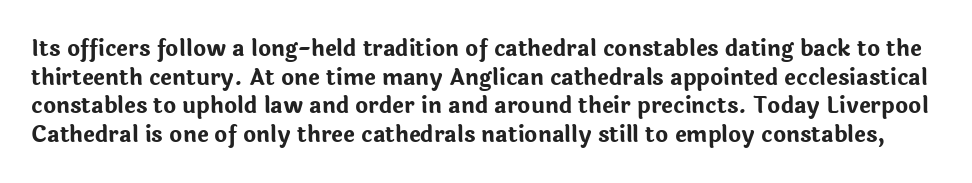
Q: Is the text bold? A: Yes.
Q: Is the text italic (slanted)? A: No, it is upright.
Q: Is the text underlined? A: No.
Q: Is the spacing between letters normal or unusually wide? A: Normal.
Q: Is the spacing between lines tight, normal or loose? A: Normal.
